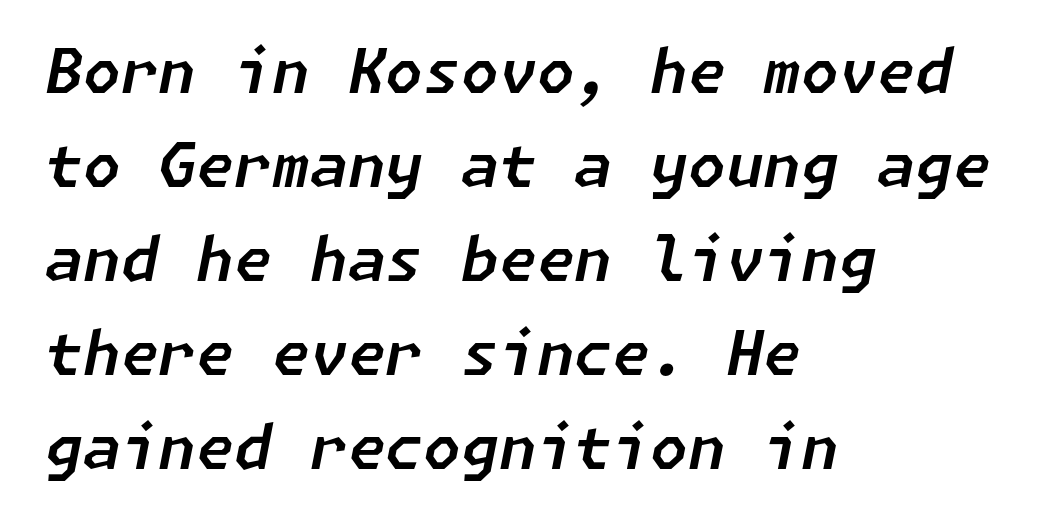
The image shows 61 px text type, italic (leaning right); set left-aligned, normal line spacing (1.54x), normal letter spacing, not underlined; low stroke contrast and a medium x-height.
